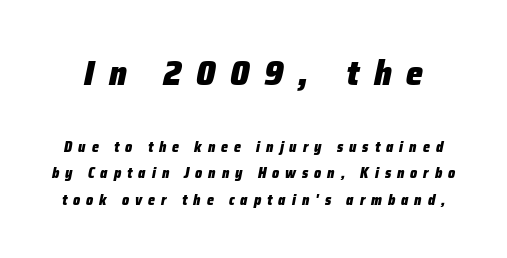
The image shows 34 px heavy type, italic (leaning right); set line spacing 1.86x, unusually wide letter spacing (+0.43 em), not underlined; the first (top) block is 2.43x larger; low stroke contrast and a medium x-height.
